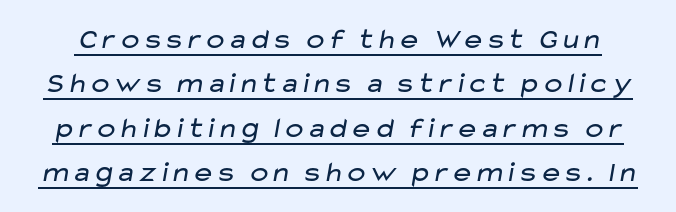
Compared with typical paragraphs, the rows here are spaced about the same. The characters are drawn with everyday or finer stroke widths. Unlike a traditional serif, this face leaves its strokes unadorned. The string is rendered with underlining switched on. Inter-character spacing is left at the font's built-in metrics.
